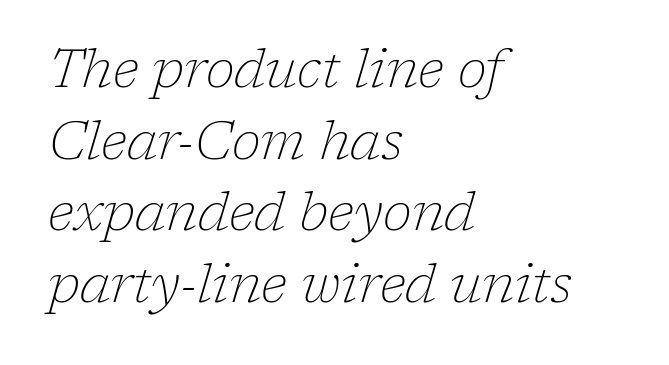
{"serif": "yes", "italic": "yes", "lean": "right", "slant_degrees": 17, "bold": "no", "weight": "thin", "width": "normal", "stroke_contrast": "low", "x_height": "medium", "monospaced": "no", "underline": "no", "align": "left", "line_spacing": "normal", "line_spacing_ratio": 1.35, "letter_spacing": "normal", "letter_spacing_em": 0.0, "glyph_px": 53}
